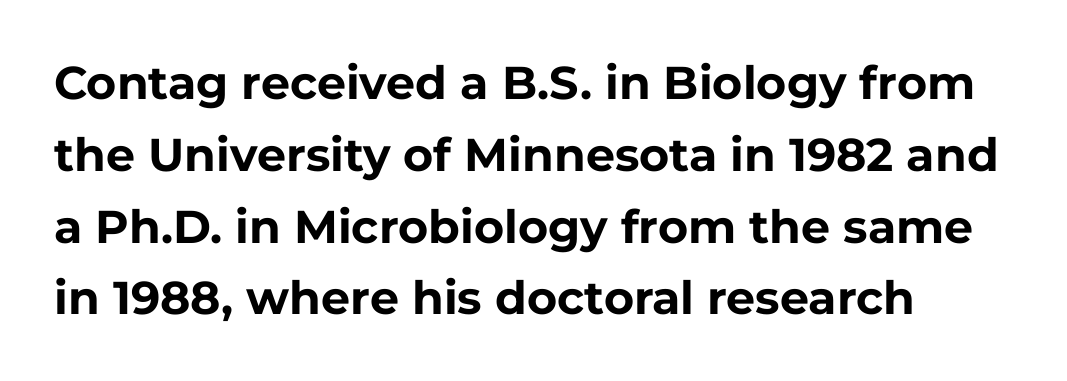
{"serif": "no", "italic": "no", "bold": "yes", "weight": "bold", "width": "normal", "stroke_contrast": "low", "x_height": "medium", "monospaced": "no", "underline": "no", "align": "left", "line_spacing": "normal", "line_spacing_ratio": 1.56, "letter_spacing": "normal", "letter_spacing_em": 0.0, "glyph_px": 46}
